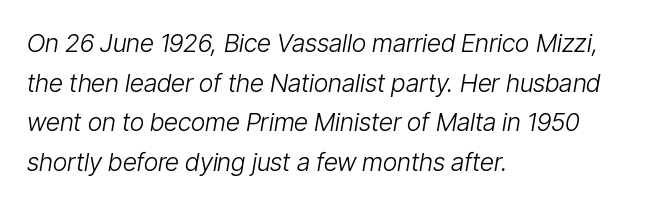
Q: Is the text bold? A: No.
Q: Is the text italic (slanted)? A: Yes, it leans right by about 9 degrees.
Q: Is the text underlined? A: No.
Q: How is the paragraph aligned? A: Left-aligned.
Q: Is the spacing between letters normal or unusually wide? A: Normal.
Q: Is the spacing between lines tight, normal or loose? A: Normal.
